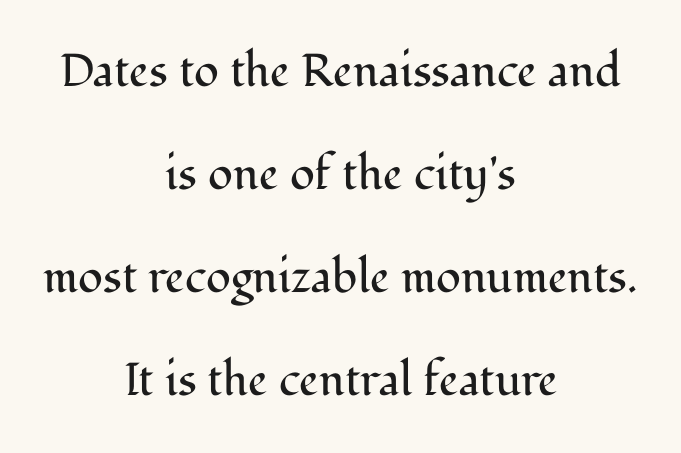
It's the straight-up-and-down kind of type. Each letter keeps its own natural width here, so spacing adapts to shape. Any mark beneath the type? The region is blank. Baseline-to-baseline distance is far greater than the letter height. Type style note: has serifs.
